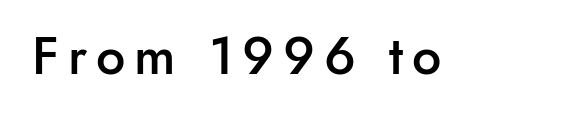
The rendering uses natural spacing where letterforms have individual widths. A fair bit of extra ink — the face is semibold, not bold. Examine the stroke ends and you'll find no serifs. Each row of text sits above clean, open space. This is roman type, the default non-slanted kind.
